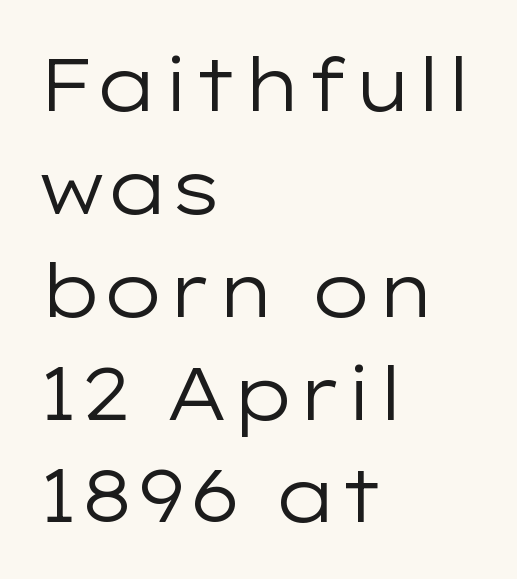
The image shows 74 px regular-weight, wide sans-serif type, upright; set left-aligned, normal line spacing (1.39x), normal letter spacing, not underlined; low stroke contrast and a medium x-height.
